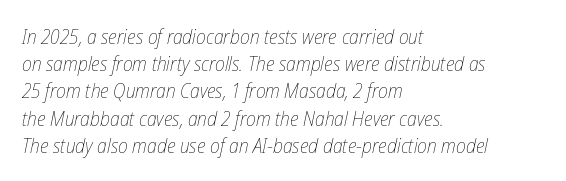
The image shows 20 px text type, italic (leaning right); set left-aligned, normal line spacing (1.36x), normal letter spacing, not underlined.
